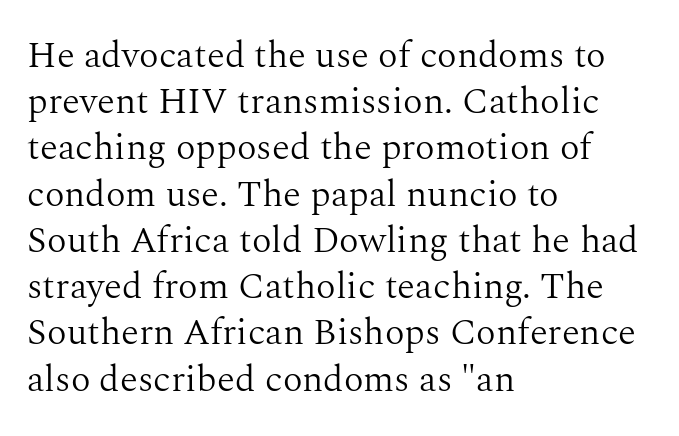
The image shows 37 px light serif type, upright; set left-aligned, normal line spacing (1.25x), normal letter spacing, not underlined; medium stroke contrast and a medium x-height.
